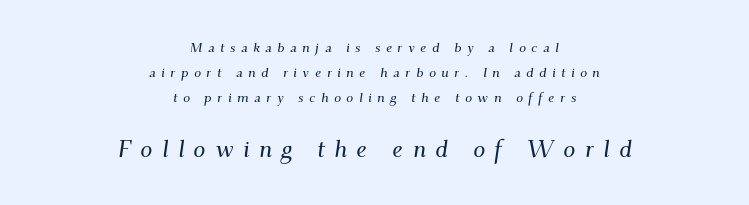
The later block is typeset at a bigger size than the earlier block. The horizontal fit of the characters is loose and conspicuously gappy. This sample is center-justified, so both line endings float freely. Honestly, there is no underline to notice here at all. Emphasis-style slanted type is in use.
